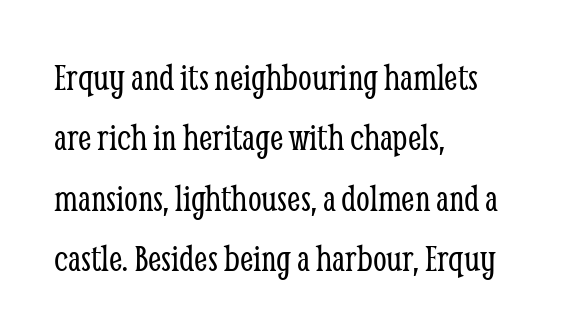
Any mark beneath the type? The region is blank. A typesetter would call this proportional, since set widths differ per character. The type sits square on the baseline with zero lean. In terms of letterspacing, this is plain default setting.
